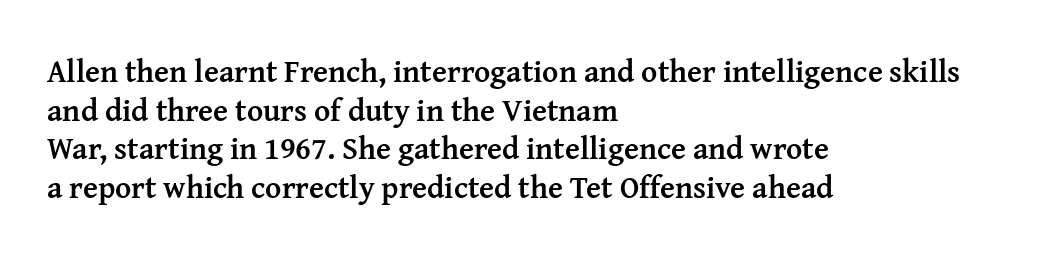
A serif font was chosen for this passage. Honestly, there is no underline to notice here at all. The compositor pushed each line to the left boundary. Students, note that the glyphs here touch the page at normal intervals.
